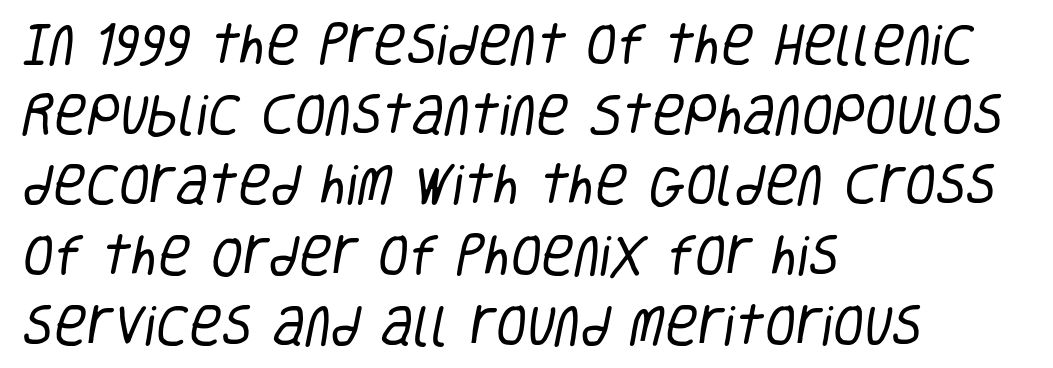
The image shows 45 px regular-weight, condensed sans-serif type; set left-aligned, normal line spacing (1.56x), normal letter spacing, not underlined; low stroke contrast and a large x-height.
